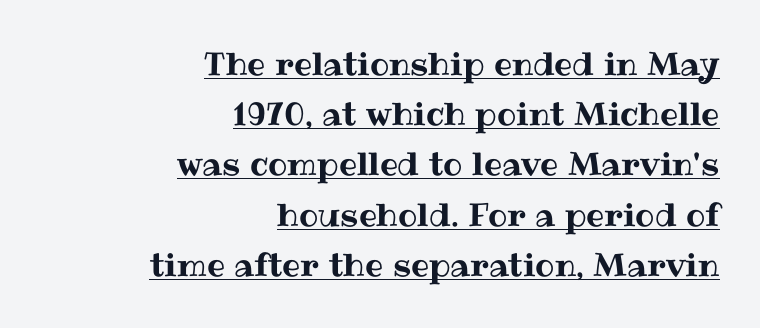
The image shows 32 px text type, upright; set right-aligned, normal line spacing (1.57x), normal letter spacing, underlined; medium stroke contrast and a medium x-height.
